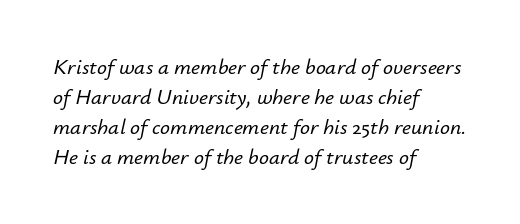
{"italic": "yes", "lean": "right", "slant_degrees": 12, "underline": "no", "align": "left", "line_spacing": "normal", "line_spacing_ratio": 1.36, "letter_spacing": "normal", "letter_spacing_em": 0.0, "glyph_px": 22}
